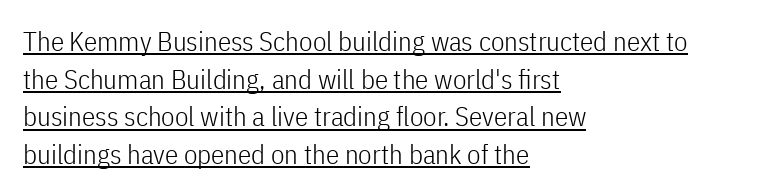
The image shows 27 px text type, upright; set left-aligned, normal line spacing (1.39x), normal letter spacing, underlined.
